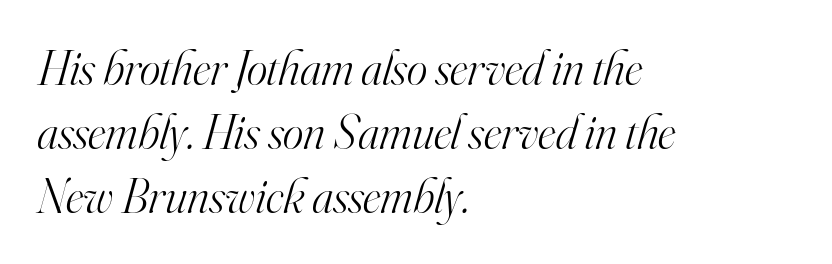
There's an unmistakable incline to the writing here. The text was rendered using a seriffed face with decorative stroke endings. These lines are rendered in a variable-pitch font. Reading down the block, your eye returns to a fixed left position each line. Vertical spacing — default.
